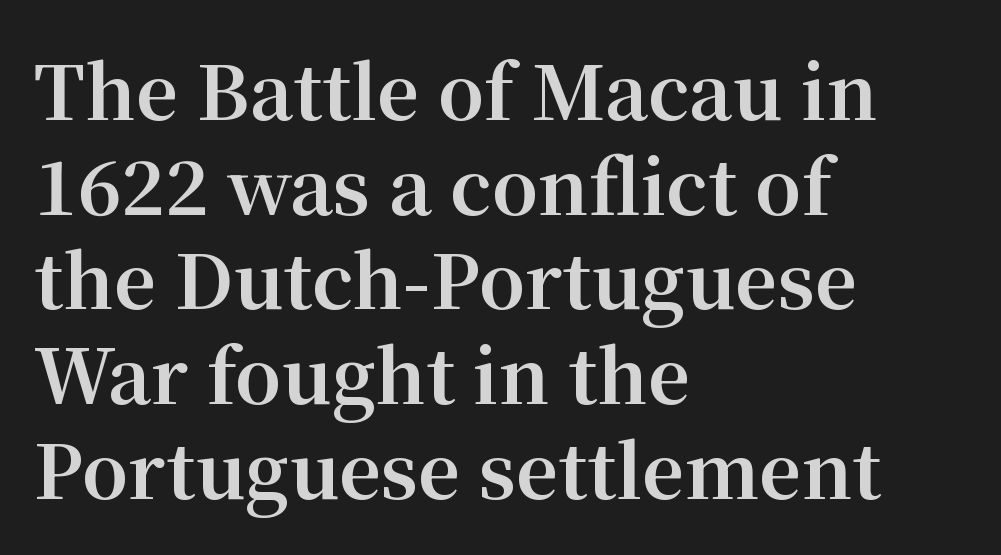
The image shows 74 px bold serif type, upright; set left-aligned, normal line spacing (1.28x), normal letter spacing, not underlined; medium stroke contrast and a medium x-height.
